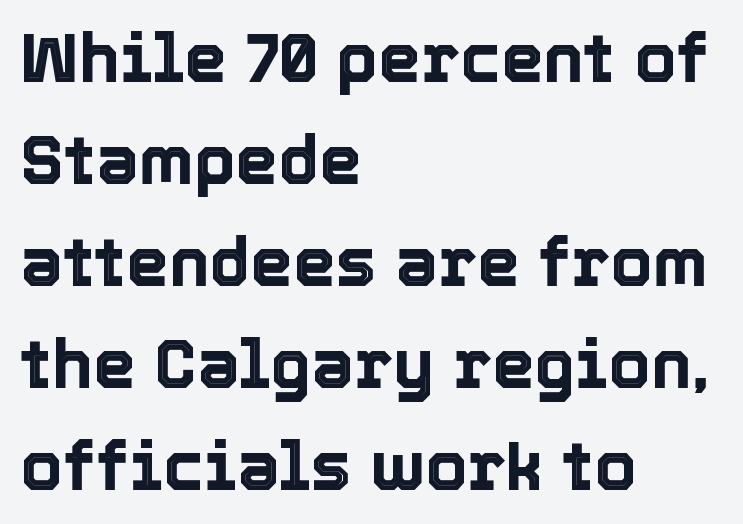
Q: Is the text italic (slanted)? A: No, it is upright.
Q: Is the text underlined? A: No.
Q: How is the paragraph aligned? A: Left-aligned.
Q: Is the spacing between letters normal or unusually wide? A: Normal.
Q: Is the spacing between lines tight, normal or loose? A: Normal.
Q: Width (condensed, normal, or wide)? A: Normal.
Q: x-height? A: Medium.
Q: Monospaced? A: No.
